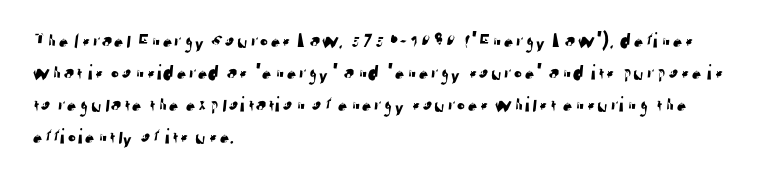
{"underline": "no", "align": "left", "line_spacing": "normal", "line_spacing_ratio": 1.45, "letter_spacing": "normal", "letter_spacing_em": 0.0, "glyph_px": 22}
